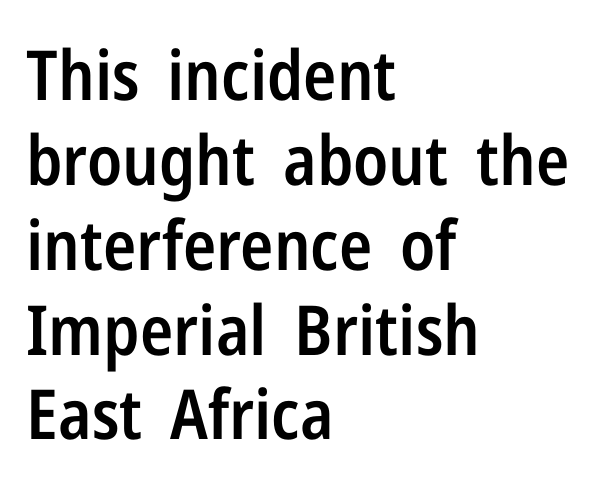
Q: Is the text bold? A: Semi-bold.
Q: Is the text italic (slanted)? A: No, it is upright.
Q: Is the typeface a serif or a sans-serif typeface? A: Sans-serif.
Q: Is the text underlined? A: No.
Q: How is the paragraph aligned? A: Left-aligned.
Q: Is the spacing between letters normal or unusually wide? A: Normal.
Q: Width (condensed, normal, or wide)? A: Condensed.
Q: Stroke contrast? A: Low.
Q: x-height? A: Medium.
Q: Monospaced? A: No.
